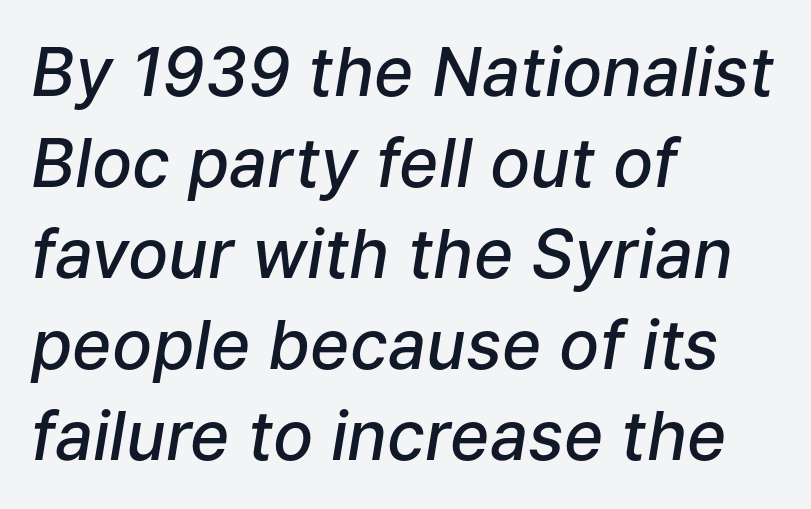
Q: Is the text bold? A: Semi-bold.
Q: Is the text italic (slanted)? A: Yes, it leans right by about 9 degrees.
Q: Is the text underlined? A: No.
Q: How is the paragraph aligned? A: Left-aligned.
Q: Is the spacing between letters normal or unusually wide? A: Normal.
Q: Is the spacing between lines tight, normal or loose? A: Normal.
Q: Width (condensed, normal, or wide)? A: Normal.
Q: Stroke contrast? A: Low.
Q: x-height? A: Medium.
Q: Monospaced? A: No.
